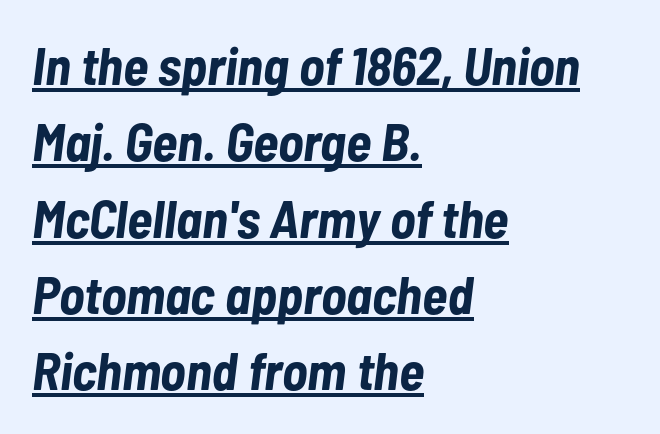
Q: Is the text bold? A: Yes.
Q: Is the text italic (slanted)? A: Yes, it leans right by about 7 degrees.
Q: Is the text underlined? A: Yes.
Q: How is the paragraph aligned? A: Left-aligned.
Q: Is the spacing between letters normal or unusually wide? A: Normal.
Q: Is the spacing between lines tight, normal or loose? A: Normal.
Q: Width (condensed, normal, or wide)? A: Condensed.
Q: Stroke contrast? A: Low.
Q: x-height? A: Medium.
Q: Monospaced? A: No.
